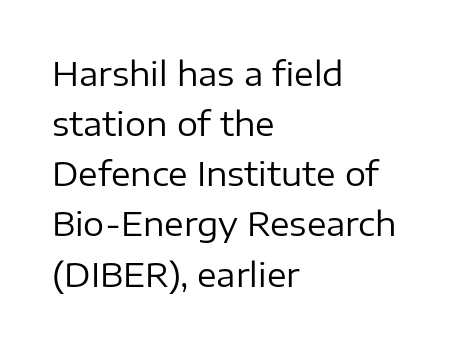
{"serif": "no", "italic": "no", "bold": "no", "weight": "regular", "width": "normal", "stroke_contrast": "low", "x_height": "medium", "monospaced": "no", "underline": "no", "align": "left", "line_spacing": "normal", "line_spacing_ratio": 1.52, "letter_spacing": "normal", "letter_spacing_em": 0.0, "glyph_px": 33}
